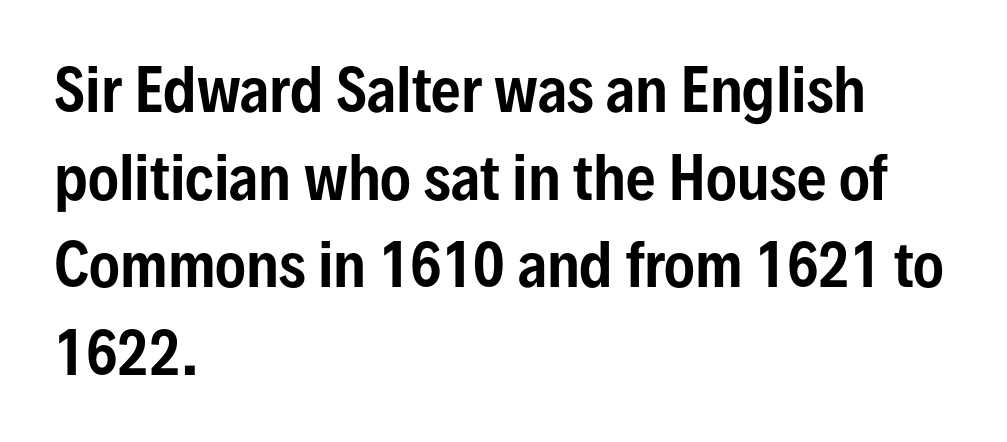
{"serif": "no", "italic": "no", "width": "condensed", "stroke_contrast": "low", "x_height": "medium", "monospaced": "no", "underline": "no", "align": "left", "line_spacing": "normal", "line_spacing_ratio": 1.51, "letter_spacing": "normal", "letter_spacing_em": 0.0, "glyph_px": 58}
